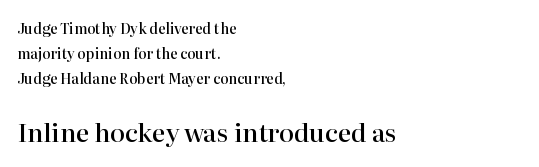
It's the straight-up-and-down kind of type. Is the lower block the larger one? Yes — the lower block carries the bigger type. The letters sit at their default tracking, neither squeezed nor spread. These lines carry some extra weight — a demibold, not a full bold. The typesetter chose a ragged-right arrangement here.
